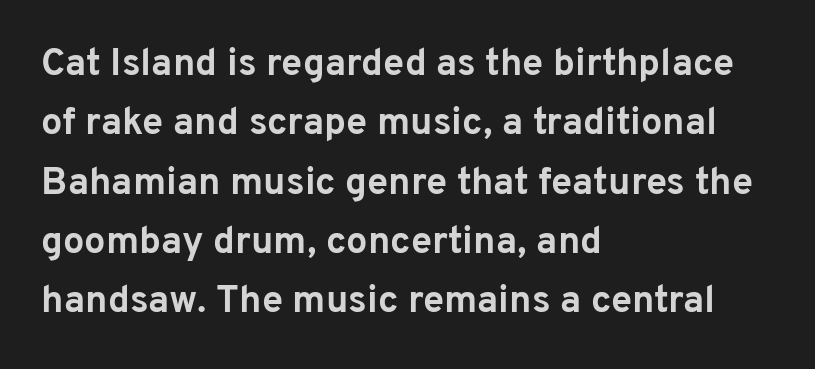
Descender tails drop into unmarked territory. Typesetter's note: full bold, strokes at maximum text heaviness. Each line starts at the same left margin while the right side varies. Compared with typical body copy, the letter spacing here is the same. Line spacing here is normal. Is this a sans? Yes — the strokes have no serifs.
